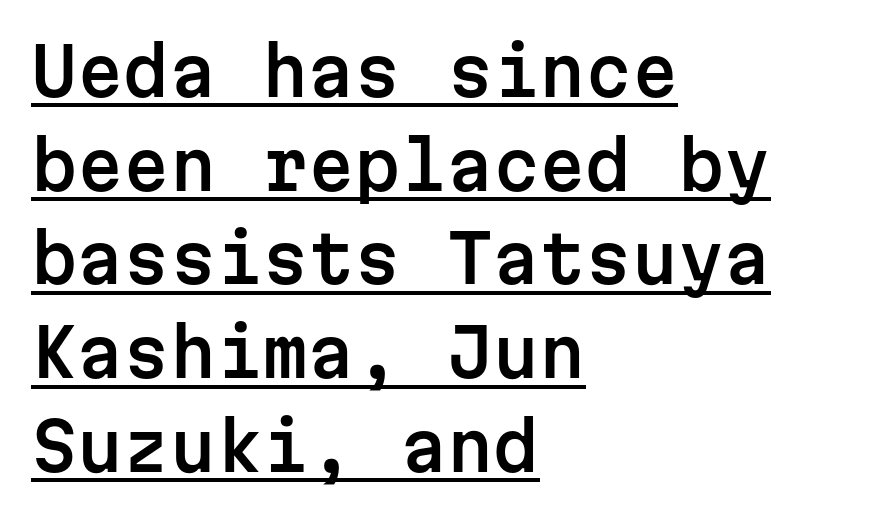
The paragraph shown leans on its left margin. Compared with undecorated copy, this sample adds a rule below the words. Fixed-width glyphs throughout — classic coding-font behaviour. The type sits square on the baseline with zero lean. The glyphs in this specimen are sans serif. Characters follow at the spacing the type designer built in.
